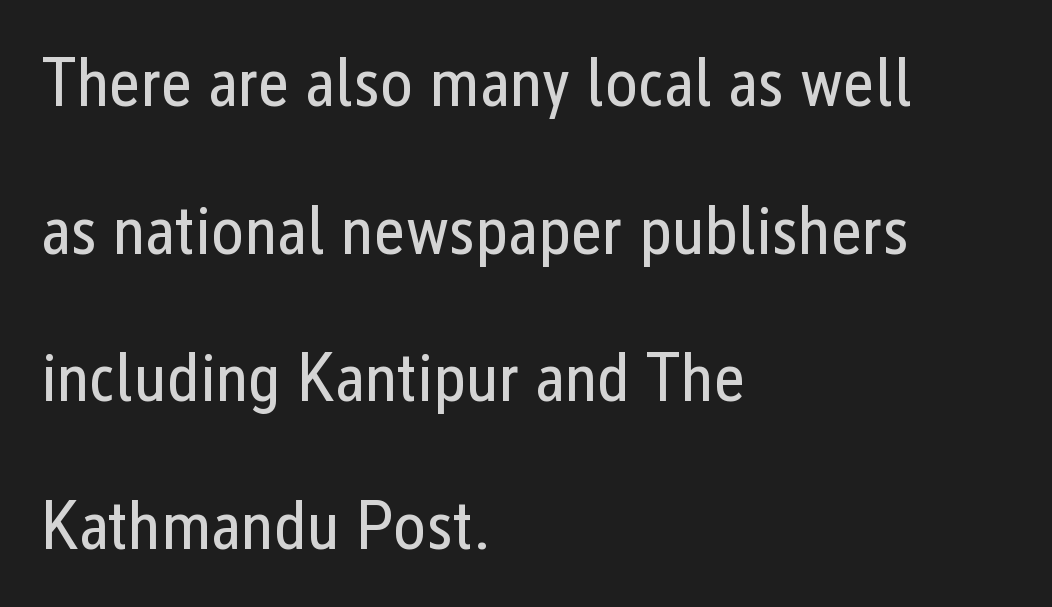
{"serif": "no", "italic": "no", "bold": "no", "weight": "regular", "width": "condensed", "stroke_contrast": "low", "x_height": "medium", "monospaced": "no", "underline": "no", "align": "left", "line_spacing": "loose", "line_spacing_ratio": 2.14, "letter_spacing": "normal", "letter_spacing_em": 0.0, "glyph_px": 69}
